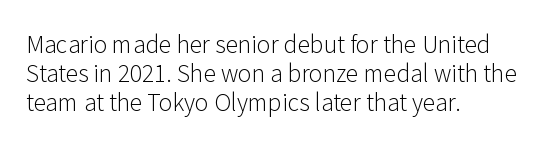
Q: Is the text bold? A: No.
Q: Is the text italic (slanted)? A: No, it is upright.
Q: Is the text underlined? A: No.
Q: How is the paragraph aligned? A: Left-aligned.
Q: Is the spacing between letters normal or unusually wide? A: Normal.
Q: Is the spacing between lines tight, normal or loose? A: Normal.
